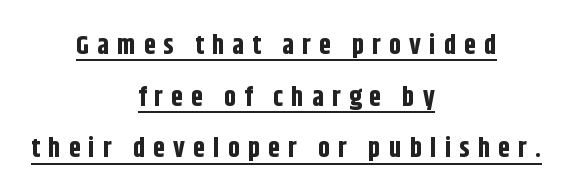
The image shows 27 px bold type, upright; set centered, loose line spacing (1.91x), unusually wide letter spacing (+0.3 em), underlined.
